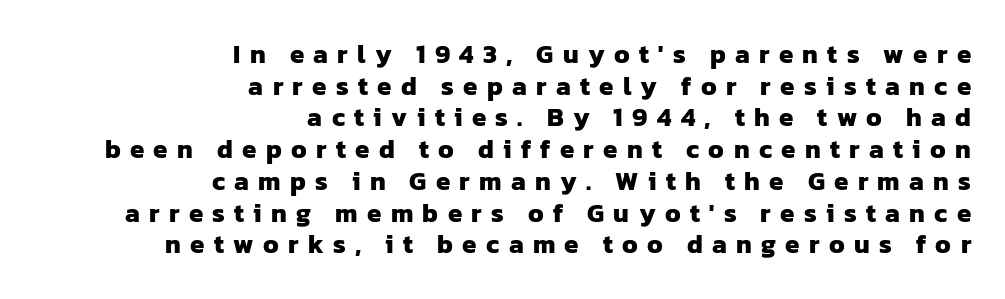
The area under the type is left untouched. There is plenty of visible air inserted between adjacent glyphs. Layout note: lines flush right. Stroke thickness is high; the sample reads as a true bold.
